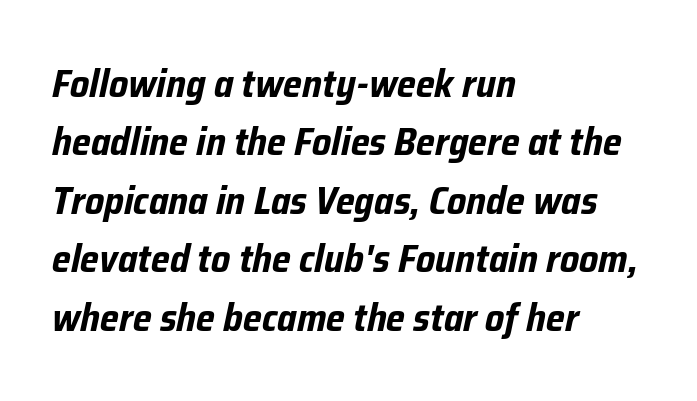
The image shows 39 px bold, condensed type, italic (leaning right); set left-aligned, normal line spacing (1.5x), normal letter spacing, not underlined; low stroke contrast and a medium x-height.
